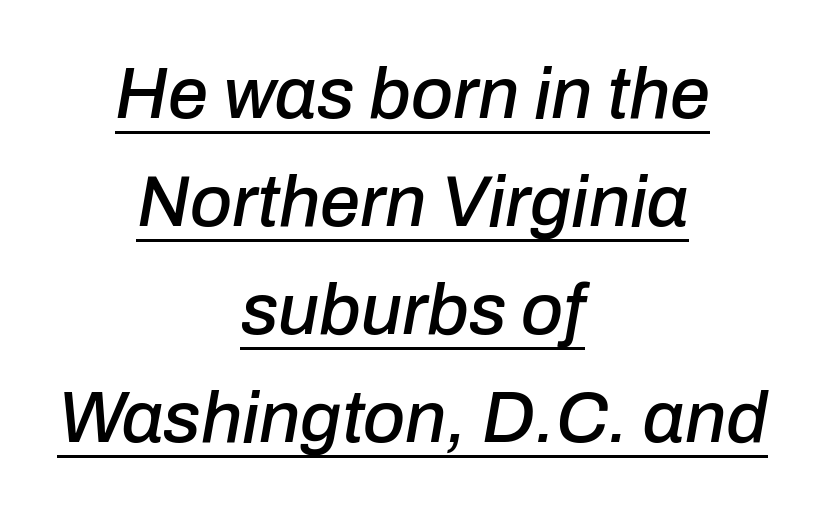
Q: Is the text italic (slanted)? A: Yes, it leans right by about 10 degrees.
Q: Is the text underlined? A: Yes.
Q: How is the paragraph aligned? A: Centered.
Q: Is the spacing between letters normal or unusually wide? A: Normal.
Q: Is the spacing between lines tight, normal or loose? A: Normal.
Q: Width (condensed, normal, or wide)? A: Normal.
Q: Stroke contrast? A: Low.
Q: x-height? A: Medium.
Q: Monospaced? A: No.
